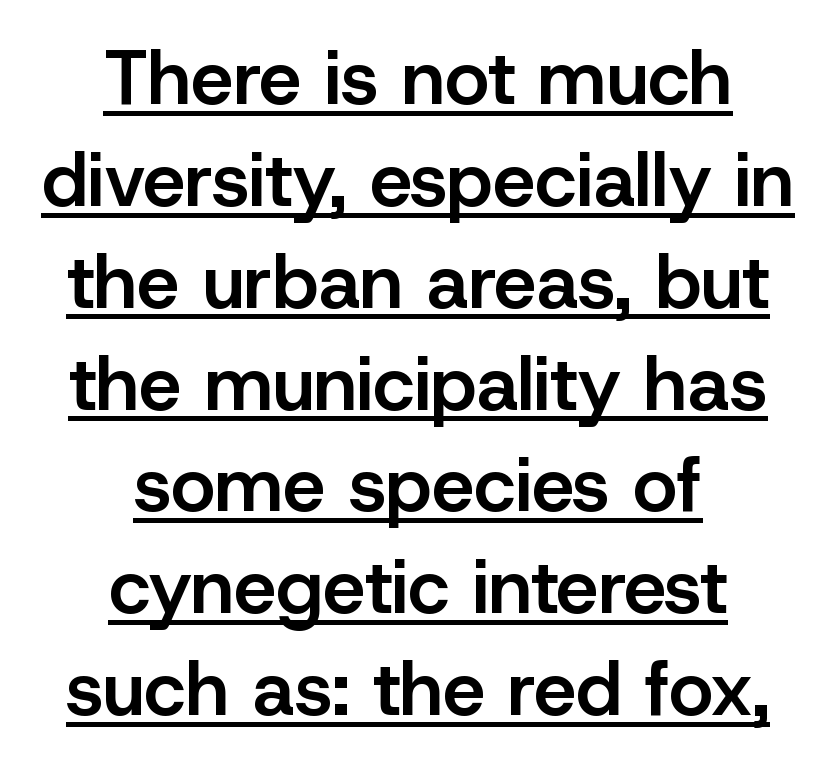
Honestly, the underline is the first thing you notice here. I'd describe the lettering as semibold — firm but not a full bold. What stands out about the letter spacing? Nothing — it is the standard amount. The paragraph shown floats in the horizontal middle. This sample keeps an unexceptional amount of space between lines. The rendering uses natural spacing where letterforms have individual widths.
